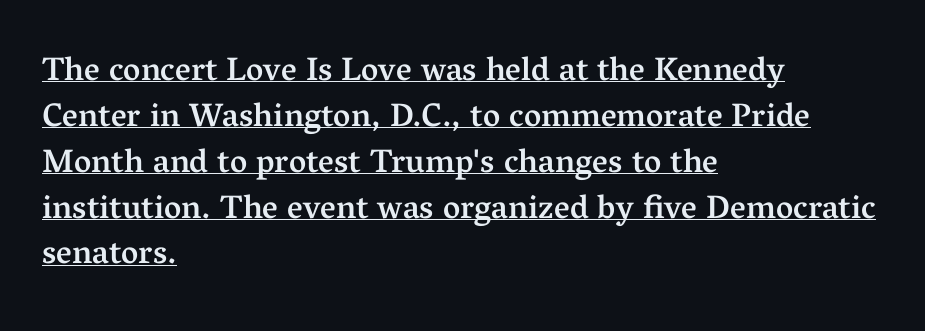
Q: Is the text bold? A: Semi-bold.
Q: Is the text italic (slanted)? A: No, it is upright.
Q: Is the typeface a serif or a sans-serif typeface? A: Serif.
Q: Is the text underlined? A: Yes.
Q: How is the paragraph aligned? A: Left-aligned.
Q: Is the spacing between letters normal or unusually wide? A: Normal.
Q: Is the spacing between lines tight, normal or loose? A: Normal.
Q: Width (condensed, normal, or wide)? A: Normal.
Q: Stroke contrast? A: Medium.
Q: x-height? A: Medium.
Q: Monospaced? A: No.
